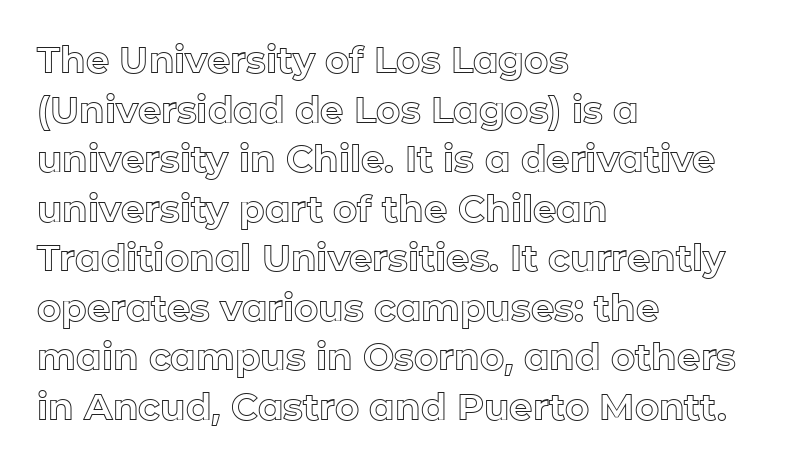
{"italic": "no", "width": "normal", "x_height": "medium", "monospaced": "no", "underline": "no", "align": "left", "line_spacing": "normal", "line_spacing_ratio": 1.34, "letter_spacing": "normal", "letter_spacing_em": 0.0, "glyph_px": 37}
